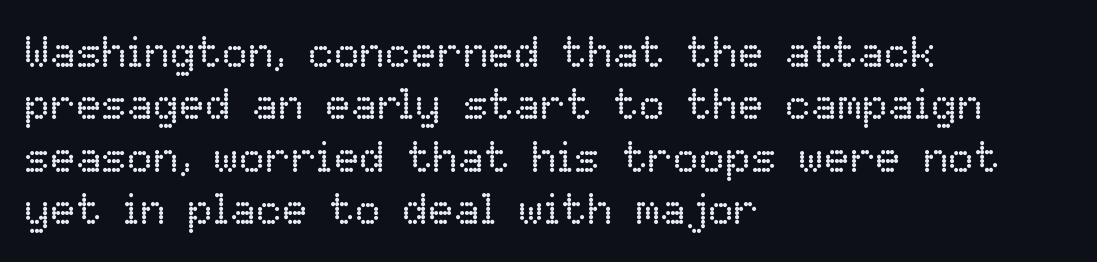
The image shows 43 px regular-weight type, upright; set left-aligned, line spacing 1.22x, normal letter spacing, not underlined; low stroke contrast and a medium x-height.
